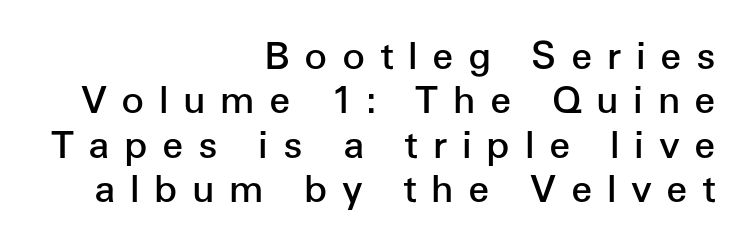
{"serif": "no", "italic": "no", "bold": "semi", "weight": "semibold", "width": "normal", "stroke_contrast": "low", "x_height": "medium", "monospaced": "no", "underline": "no", "align": "right", "line_spacing_ratio": 1.17, "letter_spacing": "wide", "letter_spacing_em": 0.38, "glyph_px": 38}
